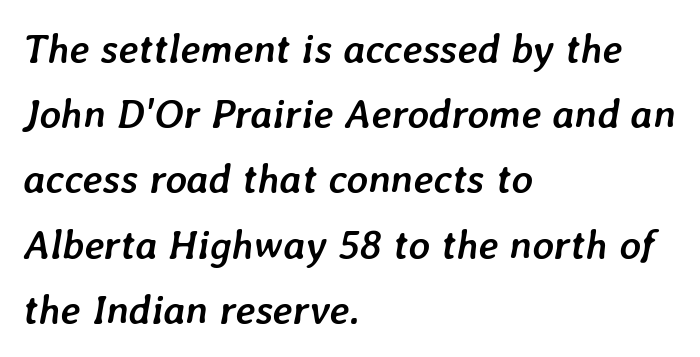
Underline: absent. You can tell it's italic because the verticals aren't actually vertical. Caption: standard tracking, unaltered. Interline gaps are of average width in this sample. Note the varied advance widths — an 'i' is clearly narrower than an 'm'. Visually the block forms a straight wall on the left and a jagged coastline on the right.
